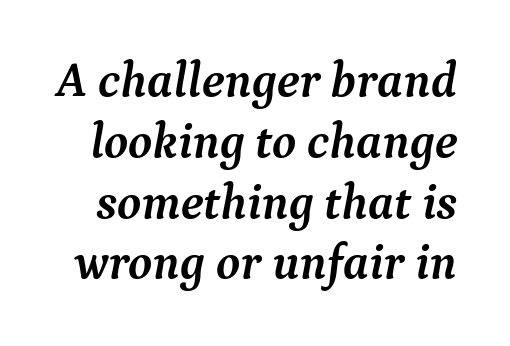
Q: Is the text bold? A: Yes.
Q: Is the text italic (slanted)? A: Yes, it leans right by about 9 degrees.
Q: Is the typeface a serif or a sans-serif typeface? A: Serif.
Q: Is the text underlined? A: No.
Q: Is the spacing between letters normal or unusually wide? A: Normal.
Q: Width (condensed, normal, or wide)? A: Normal.
Q: Stroke contrast? A: Medium.
Q: x-height? A: Medium.
Q: Monospaced? A: No.
